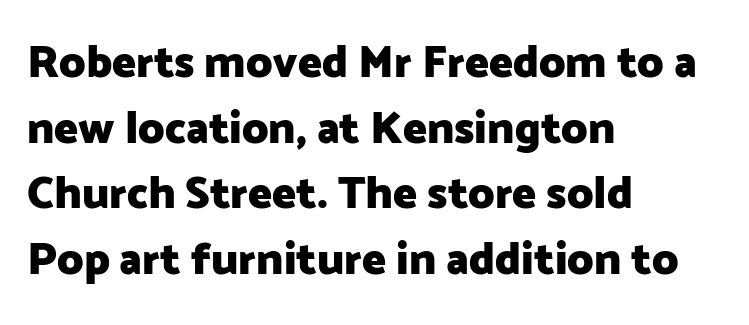
The image shows 45 px heavy sans-serif type, upright; set left-aligned, normal line spacing (1.46x), normal letter spacing, not underlined; low stroke contrast and a medium x-height.
